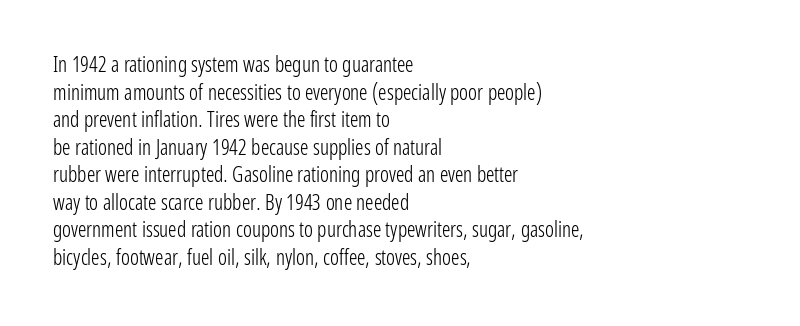
Q: Is the text bold? A: No.
Q: Is the text italic (slanted)? A: No, it is upright.
Q: Is the text underlined? A: No.
Q: How is the paragraph aligned? A: Left-aligned.
Q: Is the spacing between letters normal or unusually wide? A: Normal.
Q: Is the spacing between lines tight, normal or loose? A: Normal.
